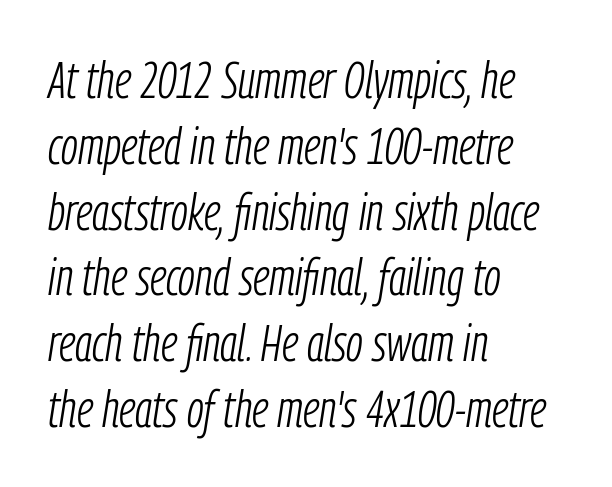
Q: Is the text bold? A: No.
Q: Is the text italic (slanted)? A: Yes, it leans right by about 9 degrees.
Q: Is the text underlined? A: No.
Q: How is the paragraph aligned? A: Left-aligned.
Q: Is the spacing between letters normal or unusually wide? A: Normal.
Q: Is the spacing between lines tight, normal or loose? A: Normal.
Q: Width (condensed, normal, or wide)? A: Condensed.
Q: Stroke contrast? A: Low.
Q: x-height? A: Medium.
Q: Monospaced? A: No.
